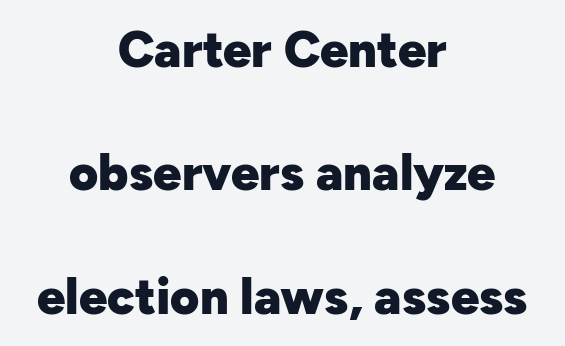
The image shows 50 px heavy sans-serif type, upright; set centered, loose line spacing (2.47x), normal letter spacing, not underlined; low stroke contrast and a medium x-height.
